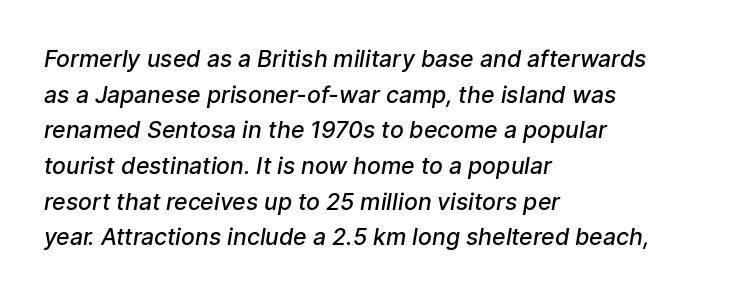
{"bold": "semi", "underline": "no", "align": "left", "line_spacing": "normal", "line_spacing_ratio": 1.55, "letter_spacing": "normal", "letter_spacing_em": 0.0, "glyph_px": 23}
